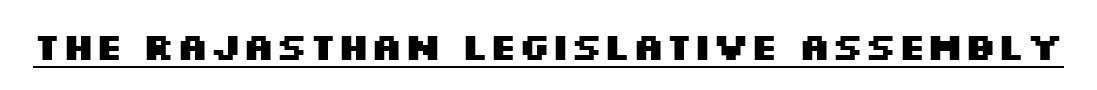
Q: Is the text bold? A: Yes.
Q: Is the text italic (slanted)? A: No, it is upright.
Q: Is the typeface a serif or a sans-serif typeface? A: Sans-serif.
Q: Is the text underlined? A: Yes.
Q: Is the spacing between letters normal or unusually wide? A: Normal.
Q: Width (condensed, normal, or wide)? A: Wide.
Q: Stroke contrast? A: Medium.
Q: x-height? A: Large.
Q: Monospaced? A: No.
